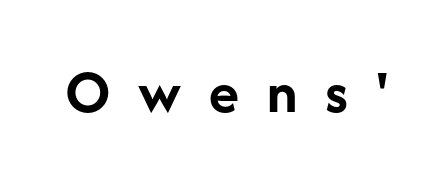
The image shows 62 px semibold sans-serif type, upright; set unusually wide letter spacing (+0.45 em), not underlined; low stroke contrast and a medium x-height.
